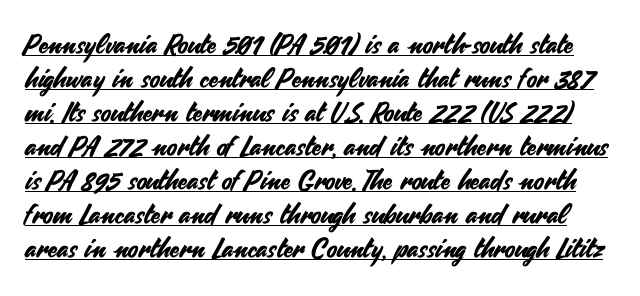
Q: Is the text italic (slanted)? A: Yes.
Q: Is the text underlined? A: Yes.
Q: Is the spacing between letters normal or unusually wide? A: Normal.
Q: Is the spacing between lines tight, normal or loose? A: Normal.
